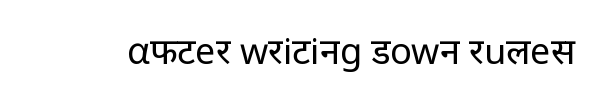
Is this a fixed-width face? No — the glyphs have proportional, varying widths. Vertical strokes here are truly vertical. Glance below the letters and you will spot only blank space. The face used here is a sans, in the tradition of grotesques and geometrics. The face looks like a standard text weight, possibly lighter. Short note: letters normally spaced.
